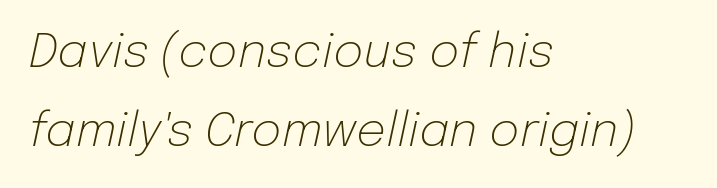
The characters are drawn with everyday or finer stroke widths. Varying glyph widths throughout — classic text-font behaviour. Italic? Definitely — the glyphs are oblique. The passage is arranged the way most books set body copy — flush left. Nobody touched the tracking dial on this one.
